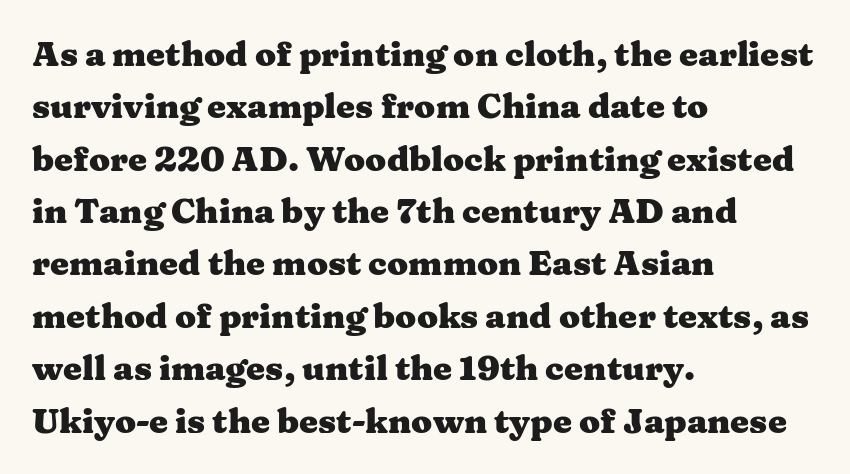
Q: Is the text bold? A: Yes.
Q: Is the text italic (slanted)? A: No, it is upright.
Q: Is the typeface a serif or a sans-serif typeface? A: Serif.
Q: Is the text underlined? A: No.
Q: How is the paragraph aligned? A: Left-aligned.
Q: Is the spacing between letters normal or unusually wide? A: Normal.
Q: Is the spacing between lines tight, normal or loose? A: Normal.
Q: Width (condensed, normal, or wide)? A: Wide.
Q: Stroke contrast? A: Medium.
Q: x-height? A: Medium.
Q: Monospaced? A: No.
